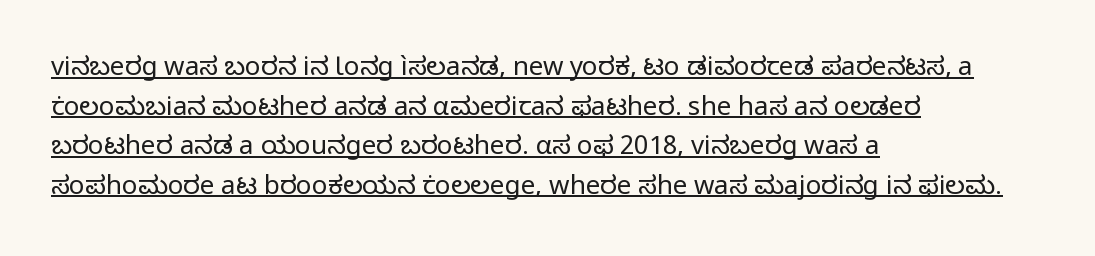
{"italic": "no", "bold": "no", "underline": "yes", "align": "left", "line_spacing": "normal", "line_spacing_ratio": 1.52, "letter_spacing": "normal", "letter_spacing_em": 0.0, "glyph_px": 26}
